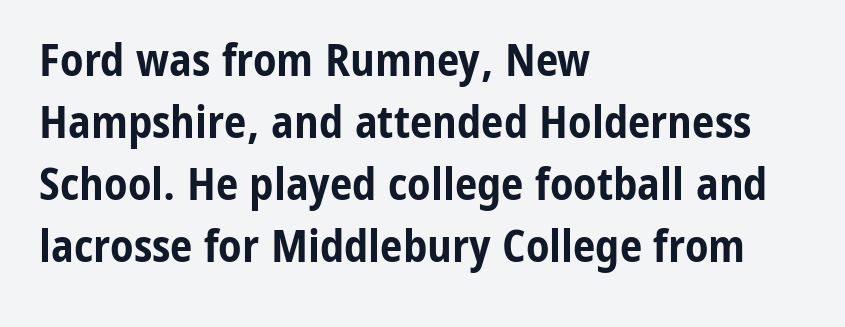
{"serif": "no", "italic": "no", "bold": "yes", "weight": "bold", "width": "condensed", "stroke_contrast": "low", "x_height": "medium", "monospaced": "no", "underline": "no", "align": "left", "line_spacing": "normal", "line_spacing_ratio": 1.38, "letter_spacing": "normal", "letter_spacing_em": 0.0, "glyph_px": 45}
